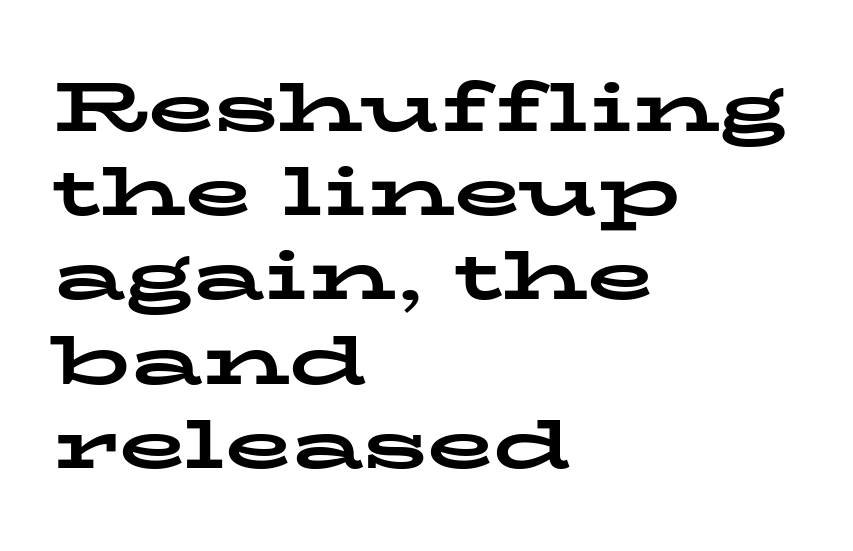
{"serif": "yes", "italic": "no", "bold": "yes", "weight": "bold", "width": "wide", "stroke_contrast": "low", "x_height": "medium", "monospaced": "no", "underline": "no", "align": "left", "line_spacing_ratio": 1.22, "letter_spacing": "normal", "letter_spacing_em": 0.0, "glyph_px": 69}
